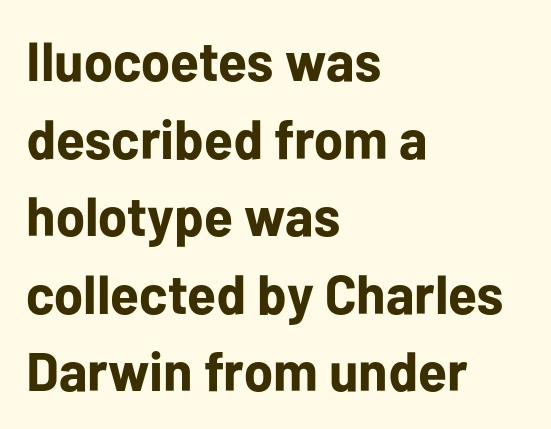
Q: Is the text bold? A: Yes.
Q: Is the text italic (slanted)? A: No, it is upright.
Q: Is the typeface a serif or a sans-serif typeface? A: Sans-serif.
Q: Is the text underlined? A: No.
Q: How is the paragraph aligned? A: Left-aligned.
Q: Is the spacing between letters normal or unusually wide? A: Normal.
Q: Is the spacing between lines tight, normal or loose? A: Normal.
Q: Width (condensed, normal, or wide)? A: Normal.
Q: Stroke contrast? A: Low.
Q: x-height? A: Medium.
Q: Monospaced? A: No.
